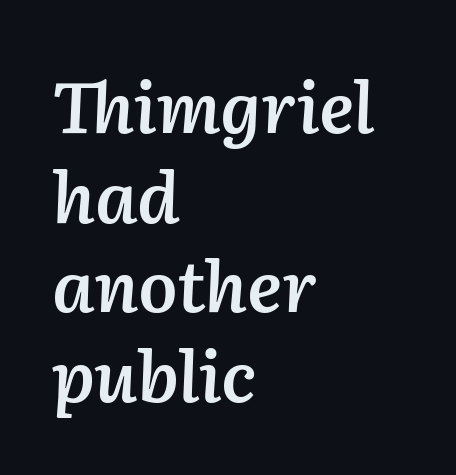
{"italic": "yes", "lean": "right", "slant_degrees": 2, "bold": "semi", "weight": "semibold", "width": "normal", "stroke_contrast": "medium", "x_height": "medium", "monospaced": "no", "underline": "no", "align": "left", "line_spacing": "normal", "line_spacing_ratio": 1.28, "letter_spacing": "normal", "letter_spacing_em": 0.0, "glyph_px": 70}
